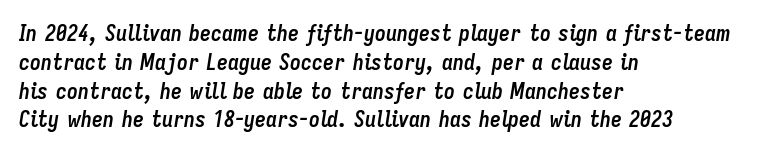
{"italic": "yes", "lean": "right", "slant_degrees": 9, "bold": "yes", "underline": "no", "align": "left", "line_spacing": "normal", "line_spacing_ratio": 1.31, "letter_spacing": "normal", "letter_spacing_em": 0.0, "glyph_px": 22}
